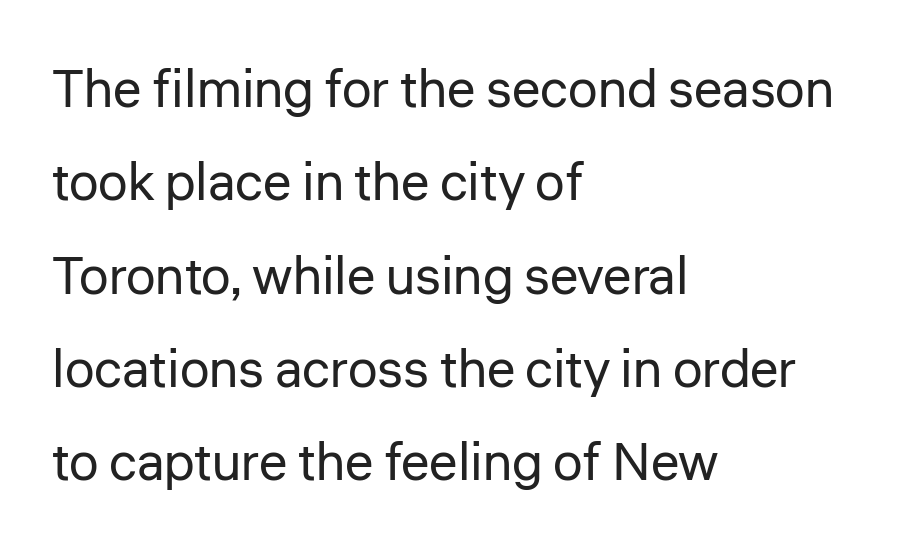
Q: Is the text bold? A: No.
Q: Is the text italic (slanted)? A: No, it is upright.
Q: Is the typeface a serif or a sans-serif typeface? A: Sans-serif.
Q: Is the text underlined? A: No.
Q: How is the paragraph aligned? A: Left-aligned.
Q: Is the spacing between letters normal or unusually wide? A: Normal.
Q: Width (condensed, normal, or wide)? A: Normal.
Q: Stroke contrast? A: Low.
Q: x-height? A: Medium.
Q: Monospaced? A: No.
